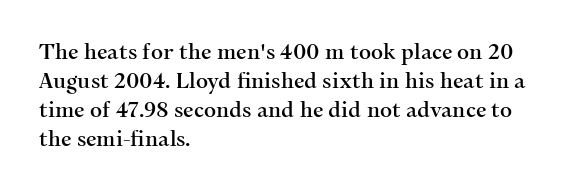
Does the leading feel generous? No, just average. Nobody touched the tracking dial on this one. This is the regular roman posture of the typeface. Visually the block forms a straight wall on the left and a jagged coastline on the right.
